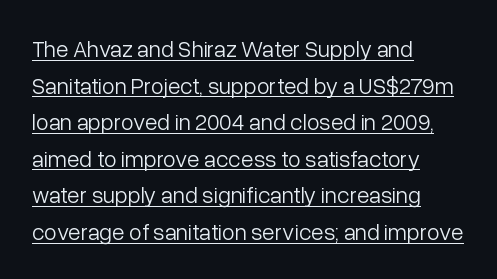
Q: Is the text bold? A: No.
Q: Is the text italic (slanted)? A: No, it is upright.
Q: Is the text underlined? A: Yes.
Q: How is the paragraph aligned? A: Left-aligned.
Q: Is the spacing between letters normal or unusually wide? A: Normal.
Q: Is the spacing between lines tight, normal or loose? A: Normal.
